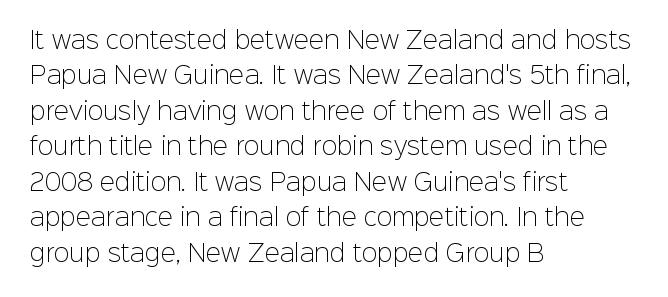
{"italic": "no", "bold": "no", "underline": "no", "align": "left", "line_spacing": "normal", "line_spacing_ratio": 1.54, "letter_spacing": "normal", "letter_spacing_em": 0.0, "glyph_px": 23}
